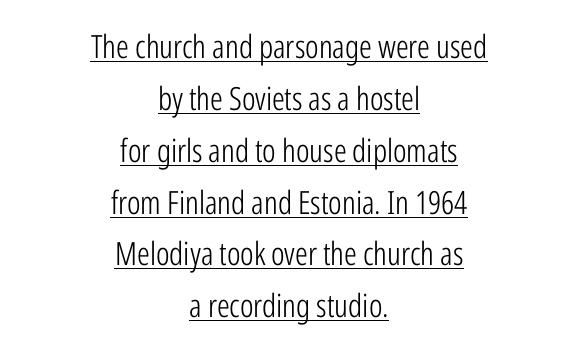
Q: Is the text bold? A: No.
Q: Is the text italic (slanted)? A: No, it is upright.
Q: Is the typeface a serif or a sans-serif typeface? A: Sans-serif.
Q: Is the text underlined? A: Yes.
Q: How is the paragraph aligned? A: Centered.
Q: Is the spacing between letters normal or unusually wide? A: Normal.
Q: Is the spacing between lines tight, normal or loose? A: Normal.
Q: Width (condensed, normal, or wide)? A: Condensed.
Q: Stroke contrast? A: Low.
Q: x-height? A: Medium.
Q: Monospaced? A: No.
